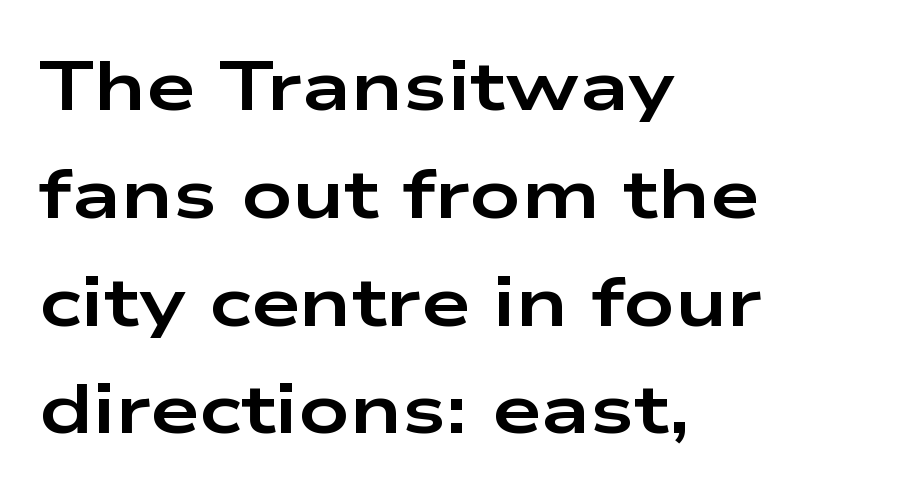
{"serif": "no", "italic": "no", "bold": "yes", "weight": "bold", "width": "wide", "stroke_contrast": "low", "x_height": "medium", "monospaced": "no", "underline": "no", "align": "left", "line_spacing": "normal", "line_spacing_ratio": 1.54, "letter_spacing": "normal", "letter_spacing_em": 0.0, "glyph_px": 70}
